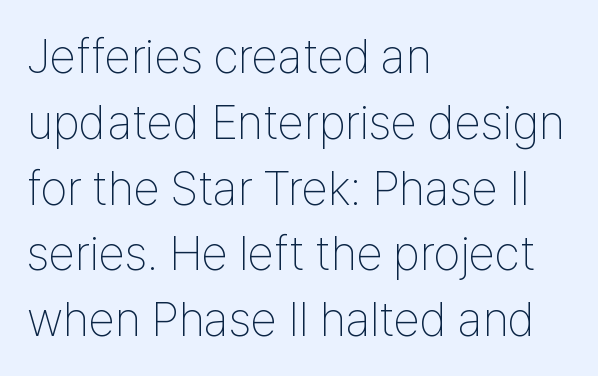
Each line starts at the same left margin while the right side varies. The specimen reads as upright at a glance. Spacing verdict: proportional, widths tailored to each character. Letterform terminals end flat and unadorned throughout the passage. Check under the words: just untouched page.
